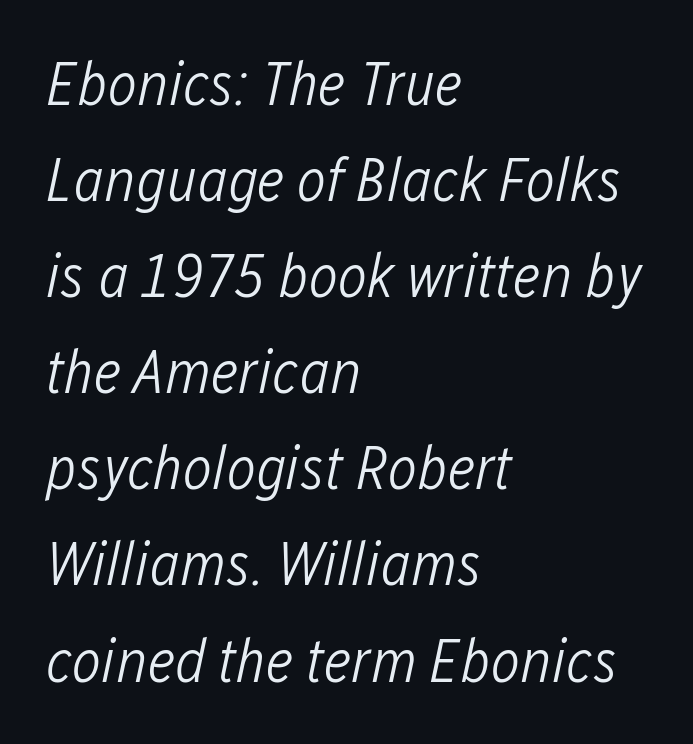
{"italic": "yes", "lean": "right", "slant_degrees": 12, "bold": "no", "weight": "light", "width": "condensed", "stroke_contrast": "low", "x_height": "medium", "monospaced": "no", "underline": "no", "align": "left", "line_spacing": "normal", "line_spacing_ratio": 1.55, "letter_spacing": "normal", "letter_spacing_em": 0.0, "glyph_px": 62}
